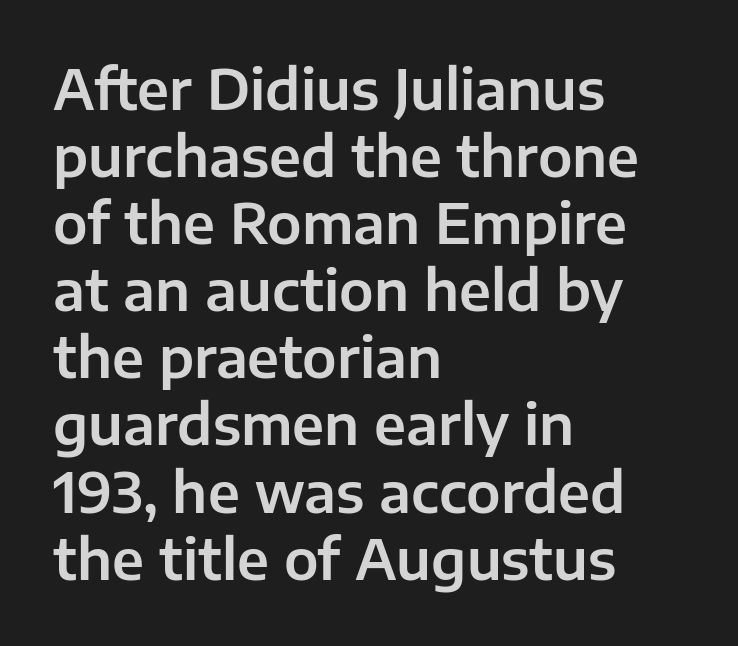
{"serif": "no", "italic": "no", "width": "normal", "stroke_contrast": "low", "x_height": "medium", "monospaced": "no", "underline": "no", "align": "left", "line_spacing_ratio": 1.22, "letter_spacing": "normal", "letter_spacing_em": 0.0, "glyph_px": 55}
